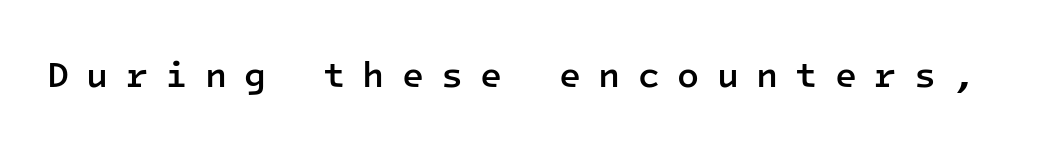
{"serif": "no", "italic": "no", "bold": "semi", "weight": "semibold", "width": "normal", "stroke_contrast": "low", "x_height": "medium", "monospaced": "yes", "underline": "no", "letter_spacing": "wide", "letter_spacing_em": 0.48, "glyph_px": 36}
